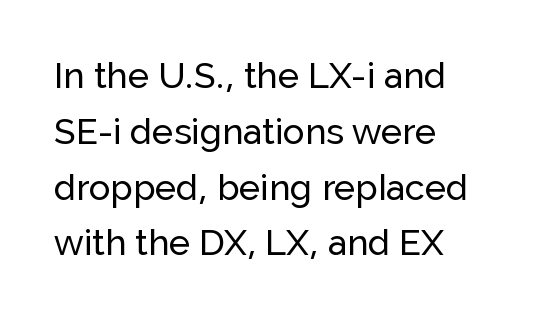
{"serif": "no", "italic": "no", "width": "normal", "stroke_contrast": "low", "x_height": "medium", "monospaced": "no", "underline": "no", "align": "left", "line_spacing": "normal", "line_spacing_ratio": 1.55, "letter_spacing": "normal", "letter_spacing_em": 0.0, "glyph_px": 36}
